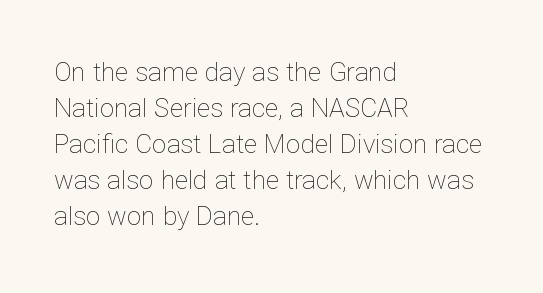
{"italic": "no", "bold": "no", "underline": "no", "align": "left", "line_spacing": "normal", "line_spacing_ratio": 1.38, "letter_spacing": "normal", "letter_spacing_em": 0.0, "glyph_px": 26}
